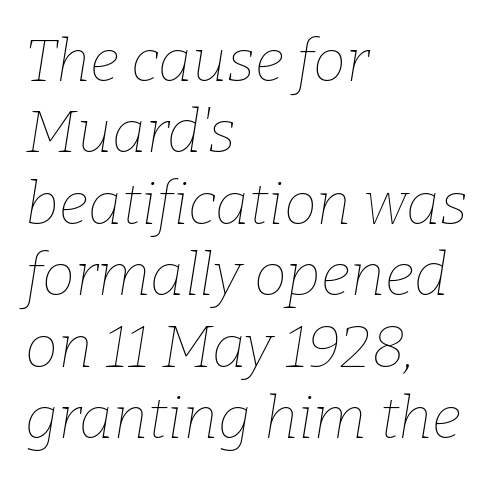
{"italic": "yes", "lean": "right", "slant_degrees": 9, "bold": "no", "weight": "thin", "width": "normal", "stroke_contrast": "low", "x_height": "medium", "monospaced": "no", "underline": "no", "align": "left", "line_spacing_ratio": 1.21, "letter_spacing": "normal", "letter_spacing_em": 0.0, "glyph_px": 59}
